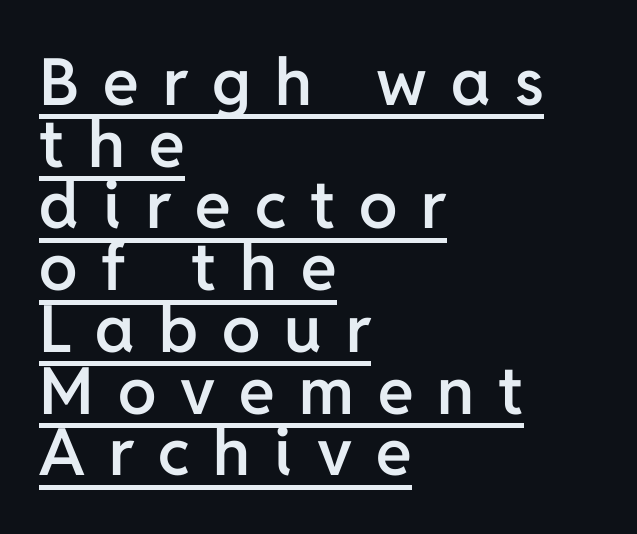
{"serif": "no", "italic": "no", "bold": "semi", "weight": "semibold", "width": "normal", "stroke_contrast": "low", "x_height": "medium", "monospaced": "no", "underline": "yes", "align": "left", "line_spacing": "tight", "line_spacing_ratio": 0.95, "letter_spacing": "wide", "letter_spacing_em": 0.37, "glyph_px": 65}
